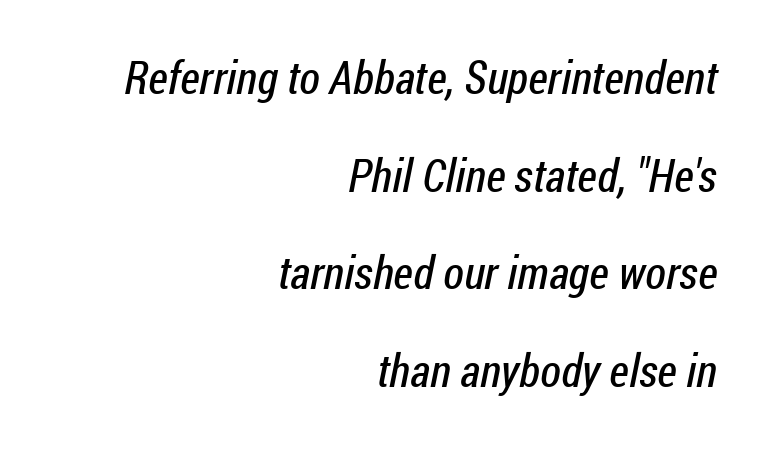
Inter-character spacing is left at the font's built-in metrics. The text was rendered using a sans face with plain stroke endings. The typeface has the unassuming heft of standard copy or less. Each line ends at the same right margin while the left side varies. The rendering uses natural spacing where letterforms have individual widths.
